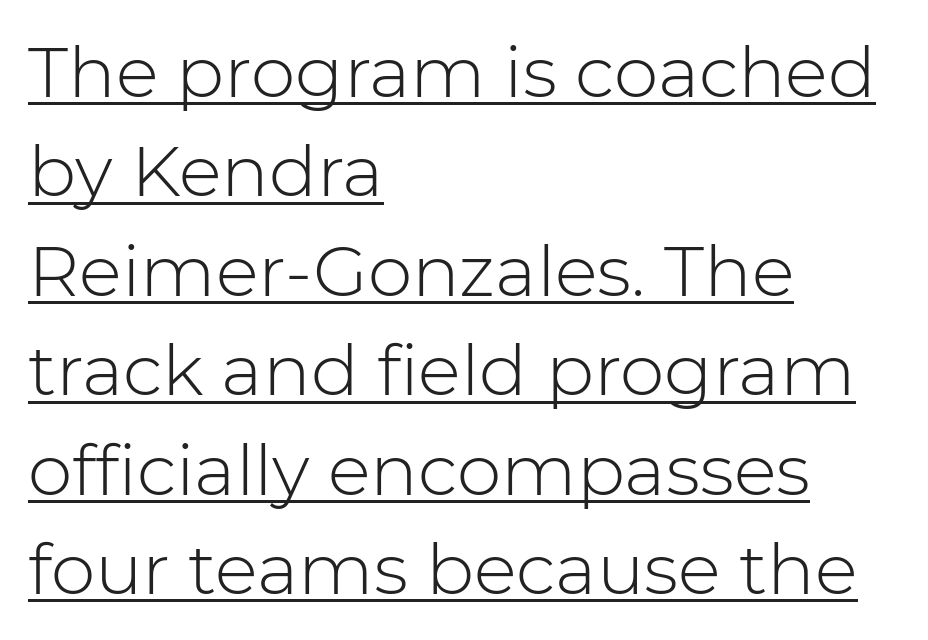
The designer went with a sans here, leaving each stem footless. Rendered with straight, roman letterforms. A continuous stroke trails under the words, as in a hyperlink. All the whitespace from short lines collects on the right. Vertical stems look standard width or narrower in stroke. Students, observe: this is what conventionally led text looks like.
